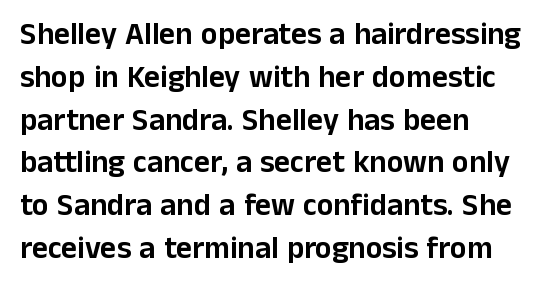
Q: Is the text italic (slanted)? A: No, it is upright.
Q: Is the typeface a serif or a sans-serif typeface? A: Sans-serif.
Q: Is the text underlined? A: No.
Q: How is the paragraph aligned? A: Left-aligned.
Q: Is the spacing between letters normal or unusually wide? A: Normal.
Q: Is the spacing between lines tight, normal or loose? A: Normal.
Q: Width (condensed, normal, or wide)? A: Normal.
Q: Stroke contrast? A: Low.
Q: x-height? A: Medium.
Q: Monospaced? A: No.
